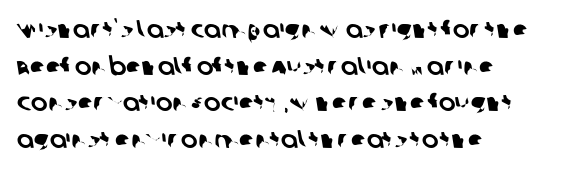
Notice how descenders clear the ascenders below comfortably — that's standard leading. Tracking here is standard; glyphs follow each other at the usual distance. The space directly below the letters is spotless. All the whitespace from short lines collects on the right.
